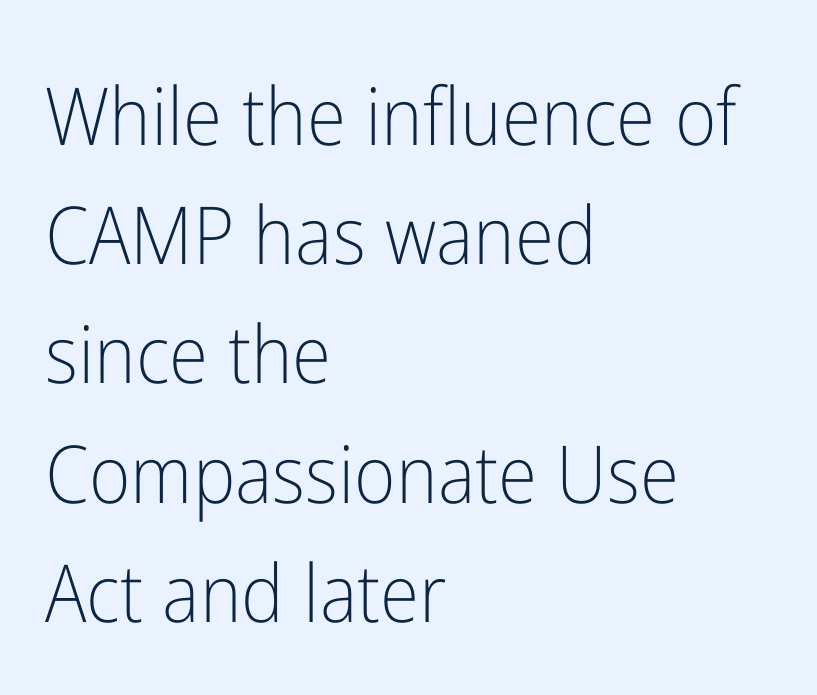
The image shows 80 px light, condensed sans-serif type, upright; set left-aligned, normal line spacing (1.49x), normal letter spacing, not underlined; low stroke contrast and a medium x-height.
